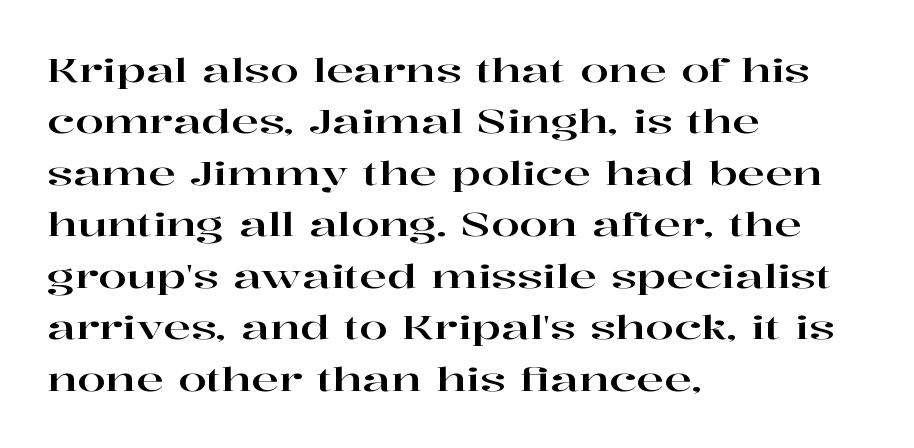
The image shows 33 px wide serif type, upright; set left-aligned, normal line spacing (1.56x), normal letter spacing, not underlined; high stroke contrast and a medium x-height.
